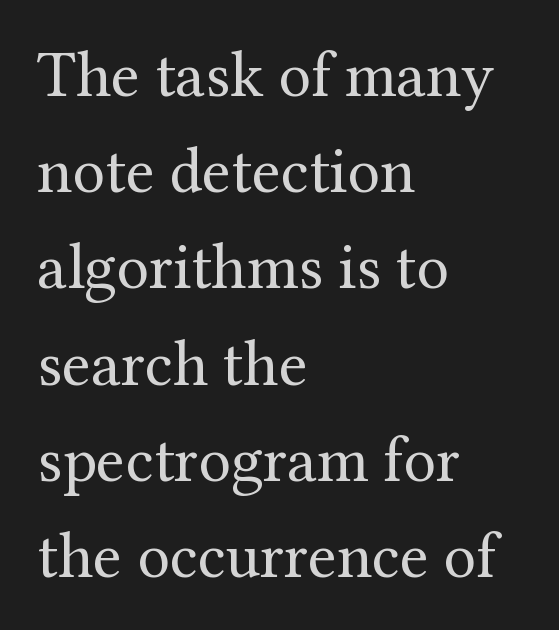
{"serif": "yes", "italic": "no", "bold": "no", "weight": "regular", "width": "normal", "stroke_contrast": "medium", "x_height": "medium", "monospaced": "no", "underline": "no", "align": "left", "line_spacing": "normal", "line_spacing_ratio": 1.48, "letter_spacing": "normal", "letter_spacing_em": 0.0, "glyph_px": 65}
